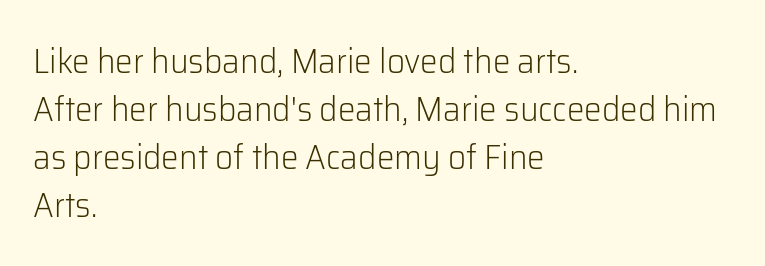
The letterforms sit shoulder to shoulder at normal distance. Notice how the stems are strictly vertical — no italics here. Decoration check: the copy has no underline. You could not count columns in this text — the font is proportionally spaced. Check where the strokes stop: nothing finishes them off — pure sans.
